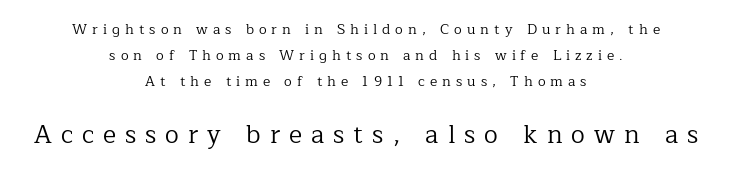
{"italic": "no", "bold": "no", "underline": "no", "align": "center", "line_spacing_ratio": 1.84, "letter_spacing": "wide", "letter_spacing_em": 0.36, "larger_block": "second", "size_ratio": 1.79, "glyph_px": 25}
